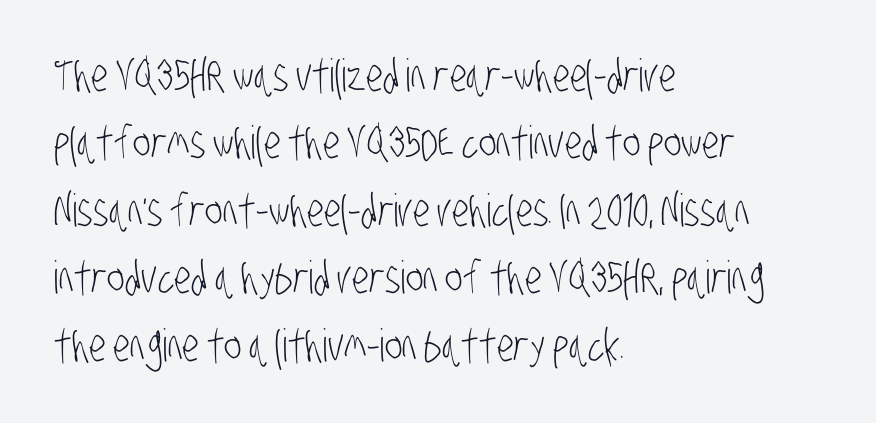
The image shows 45 px light, condensed sans-serif type; set left-aligned, normal line spacing (1.5x), normal letter spacing, not underlined; low stroke contrast and a large x-height.
